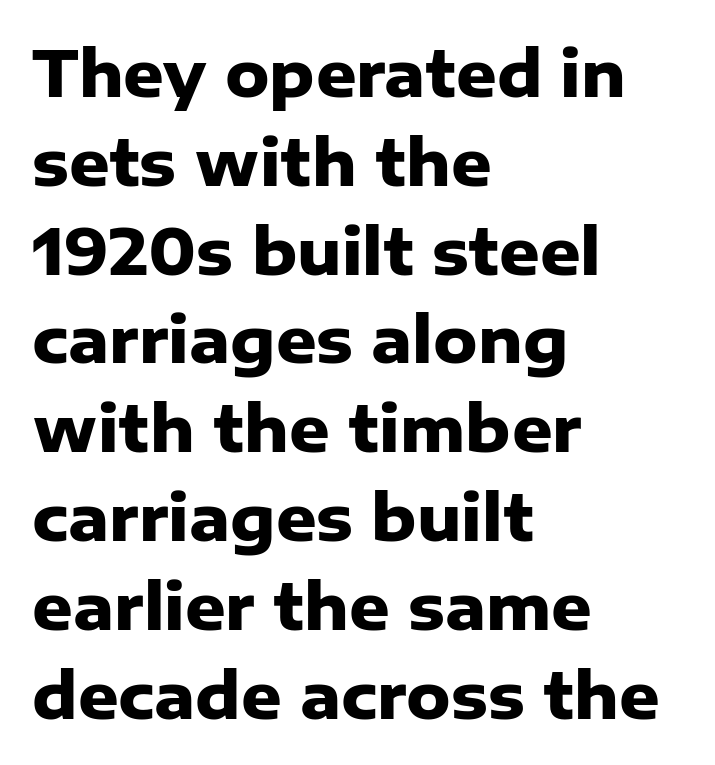
{"serif": "no", "italic": "no", "bold": "yes", "weight": "heavy", "width": "normal", "stroke_contrast": "low", "x_height": "medium", "monospaced": "no", "underline": "no", "align": "left", "line_spacing": "normal", "line_spacing_ratio": 1.41, "letter_spacing": "normal", "letter_spacing_em": 0.0, "glyph_px": 63}
